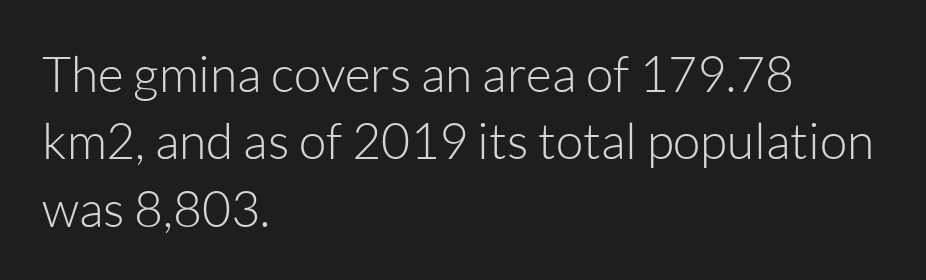
{"serif": "no", "italic": "no", "bold": "no", "weight": "light", "width": "normal", "stroke_contrast": "low", "x_height": "medium", "monospaced": "no", "underline": "no", "align": "left", "line_spacing": "normal", "line_spacing_ratio": 1.35, "letter_spacing": "normal", "letter_spacing_em": 0.0, "glyph_px": 50}
